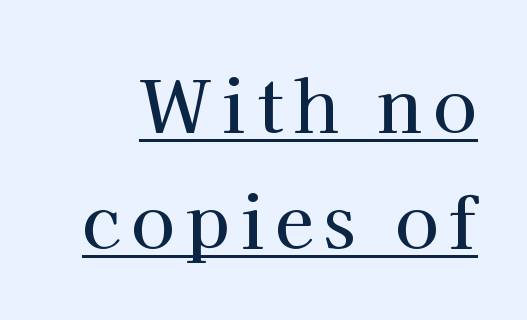
Tall strokes in this sample are plumb rather than angled. Beneath each row of characters lies a ruled line. Observe the serifs anchoring each vertical stroke in this sample. Each letter keeps its own natural width here, so spacing adapts to shape.
